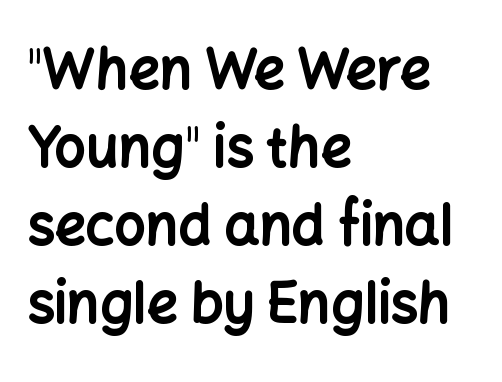
Each letter's strokes conclude bluntly, with no projecting serifs. Unmarked baselines from the first word to the last. Vertically, the passage feels balanced, rows spaced as you'd expect. In terms of letterspacing, this is plain default setting. Compared with a centered layout, this one pins lines to the left instead. The passage shown is typed in a proportional face where columns would drift.
